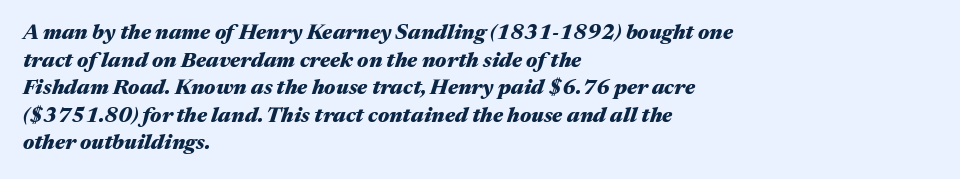
{"italic": "yes", "lean": "right", "slant_degrees": 17, "bold": "yes", "underline": "no", "align": "left", "line_spacing": "normal", "line_spacing_ratio": 1.31, "letter_spacing": "normal", "letter_spacing_em": 0.0, "glyph_px": 21}
